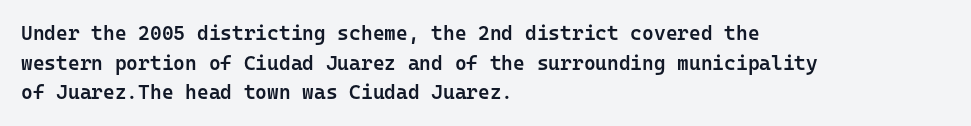
Q: Is the text bold? A: Semi-bold.
Q: Is the text italic (slanted)? A: No, it is upright.
Q: Is the text underlined? A: No.
Q: How is the paragraph aligned? A: Left-aligned.
Q: Is the spacing between letters normal or unusually wide? A: Normal.
Q: Is the spacing between lines tight, normal or loose? A: Normal.
